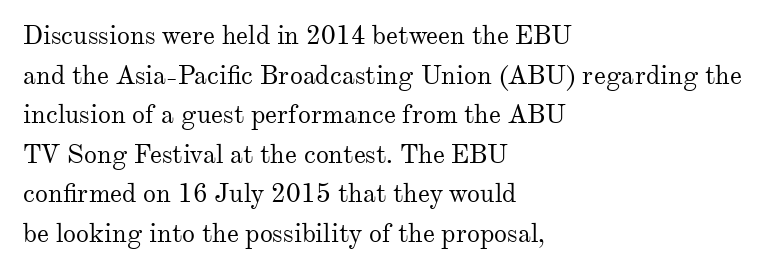
The block of text has a typical density, with ordinary space between rows. The line texture is even and compact thanks to regular tracking. Nothing heavy about these letters — not bold at all. Which margin do the lines hug? The left one — the right edge is uneven.
